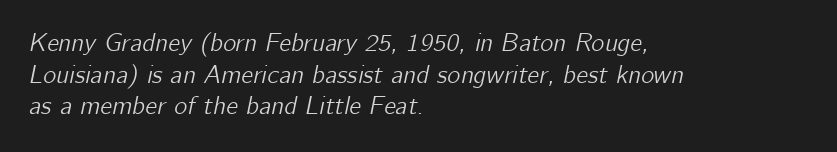
Q: Is the text italic (slanted)? A: Yes, it leans right by about 12 degrees.
Q: Is the text underlined? A: No.
Q: How is the paragraph aligned? A: Left-aligned.
Q: Is the spacing between letters normal or unusually wide? A: Normal.
Q: Is the spacing between lines tight, normal or loose? A: Normal.
